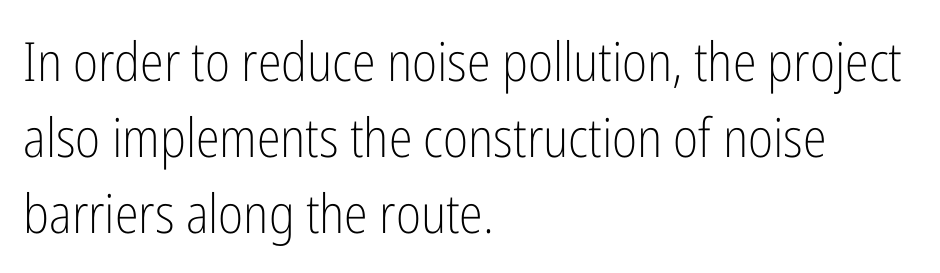
To sum up the face: it is a sans, with no serifs. The strip under each line holds only bare page. Is this a fixed-width face? No — the glyphs have proportional, varying widths. The type is set solid horizontally, with unmodified tracking.
